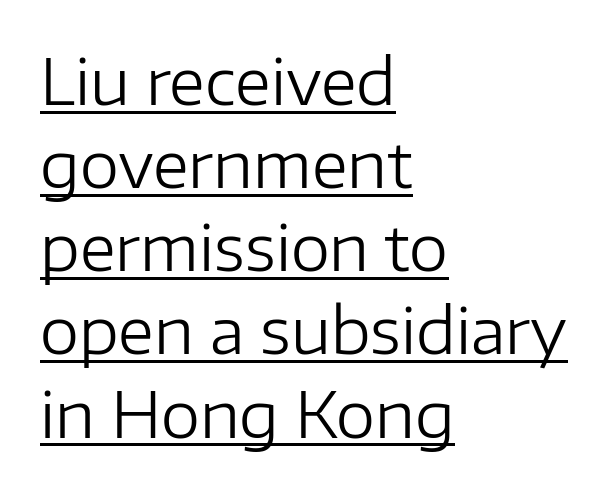
Left-aligned paragraph, ragged on the right. There is no visible air inserted between adjacent glyphs. Vertical strokes here are truly vertical. Serif or sans? Sans — the stroke terminals are bare. Baseline-to-baseline distance is the conventional proportion of letter height.
